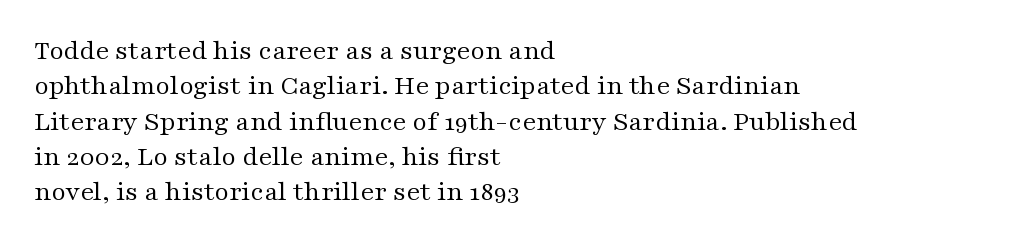
{"serif": "yes", "italic": "no", "bold": "no", "weight": "regular", "width": "wide", "stroke_contrast": "medium", "x_height": "medium", "monospaced": "no", "underline": "no", "align": "left", "line_spacing": "normal", "line_spacing_ratio": 1.26, "letter_spacing": "normal", "letter_spacing_em": 0.0, "glyph_px": 28}
